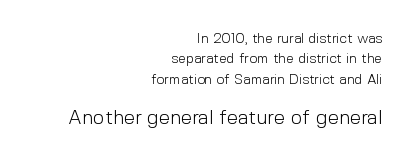
The letters stand straight up with perfectly vertical stems. The paragraph shown leans on its right margin. Rows of type keep a routine distance in the vertical direction. Just letters on the line, the space beneath them empty.
